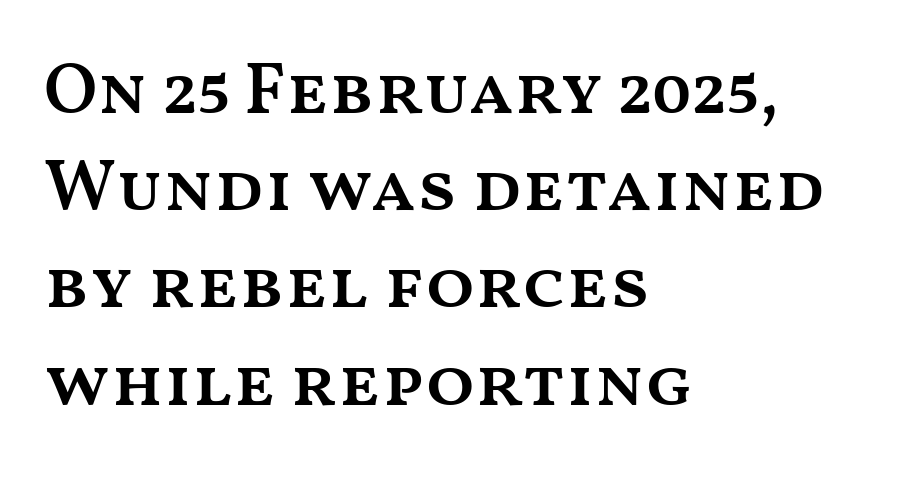
{"italic": "no", "bold": "semi", "weight": "semibold", "width": "wide", "stroke_contrast": "medium", "x_height": "medium", "monospaced": "no", "underline": "no", "align": "left", "line_spacing": "normal", "line_spacing_ratio": 1.35, "letter_spacing": "normal", "letter_spacing_em": 0.0, "glyph_px": 72}
